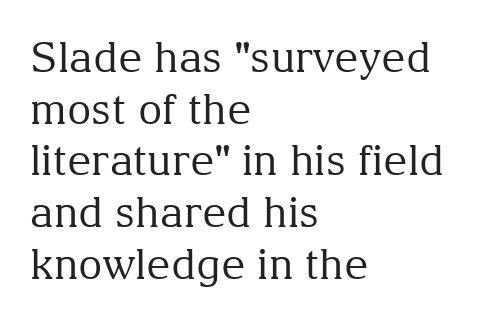
The baseline area is clear. The cut favours lightness, reaching ordinary text weight at its darkest. The paragraph shown leans on its left margin. Rendered with straight, roman letterforms. Here the designer chose a conventional face with non-uniform glyph widths. Little horizontal feet cap the strokes, marking this as serif type.
